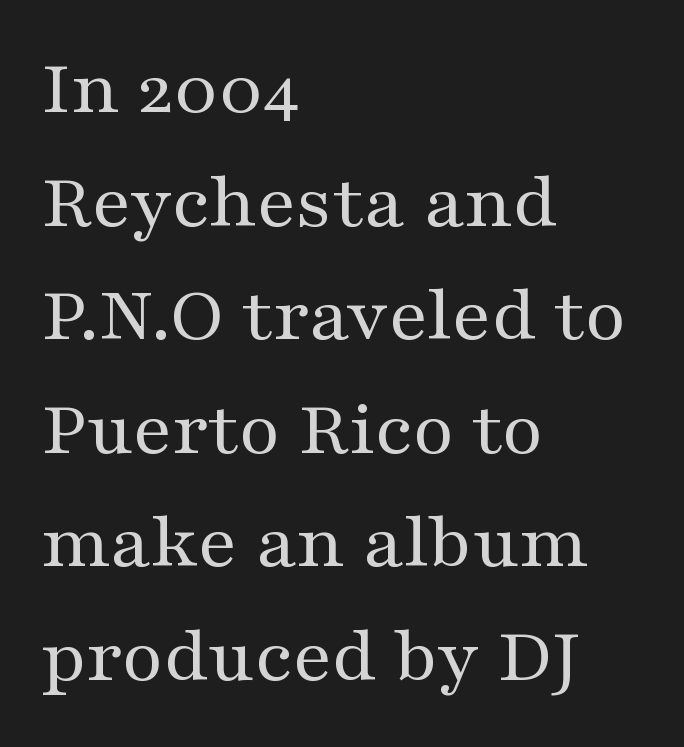
{"serif": "yes", "italic": "no", "bold": "no", "weight": "regular", "width": "wide", "stroke_contrast": "medium", "x_height": "medium", "monospaced": "no", "underline": "no", "align": "left", "line_spacing": "normal", "line_spacing_ratio": 1.42, "letter_spacing": "normal", "letter_spacing_em": 0.0, "glyph_px": 80}
